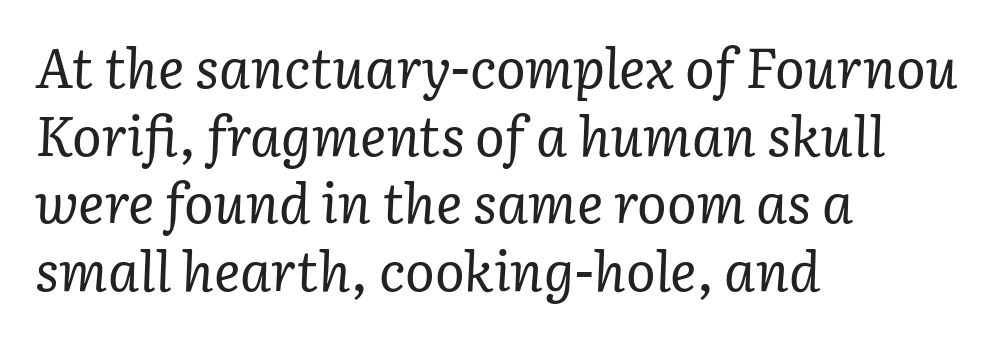
{"serif": "yes", "italic": "yes", "lean": "right", "slant_degrees": 3, "bold": "no", "weight": "regular", "width": "normal", "stroke_contrast": "low", "x_height": "medium", "monospaced": "no", "underline": "no", "align": "left", "line_spacing_ratio": 1.23, "letter_spacing": "normal", "letter_spacing_em": 0.0, "glyph_px": 55}
